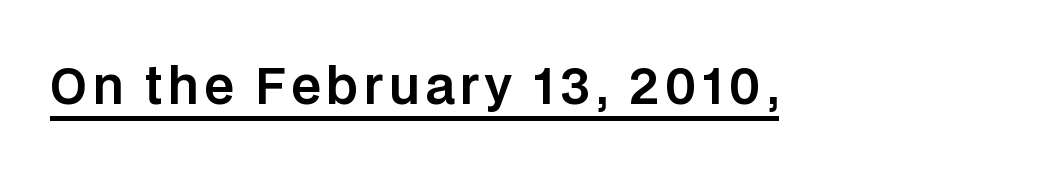
{"serif": "no", "italic": "no", "width": "normal", "stroke_contrast": "low", "x_height": "large", "monospaced": "no", "underline": "yes", "glyph_px": 49}
